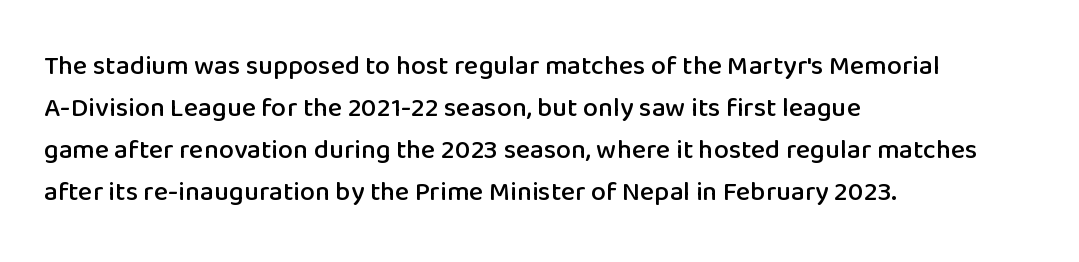
Decoration check: the copy has no underline. You can tell it's not italic because the verticals are truly vertical. Is the letter spacing exaggerated? No — it looks like the ordinary default. A classic flush-left, rag-right setting is used for this passage. Baseline-to-baseline distance is the conventional proportion of letter height.
